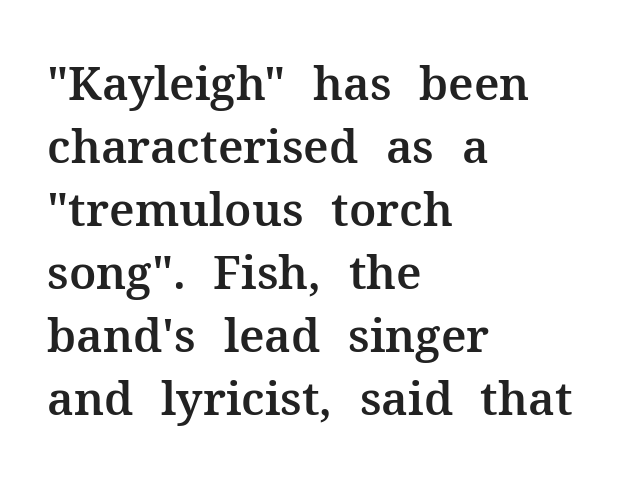
{"serif": "yes", "italic": "no", "width": "normal", "stroke_contrast": "medium", "x_height": "medium", "monospaced": "no", "underline": "no", "align": "left", "line_spacing": "normal", "line_spacing_ratio": 1.37, "letter_spacing": "normal", "letter_spacing_em": 0.0, "glyph_px": 46}
